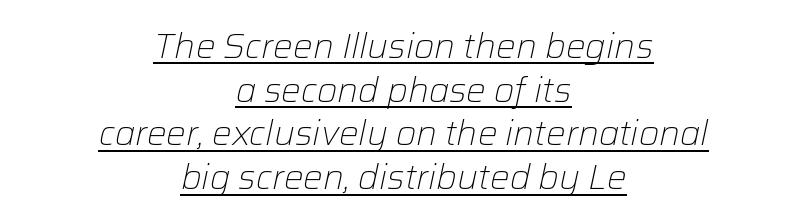
The image shows 35 px light type, italic (leaning right); set centered, normal line spacing (1.25x), normal letter spacing, underlined; low stroke contrast and a medium x-height.
